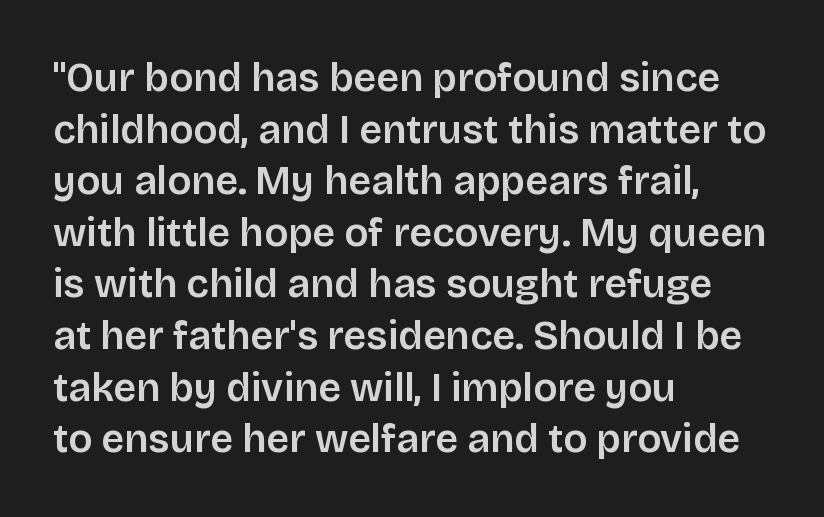
{"serif": "no", "italic": "no", "bold": "semi", "weight": "semibold", "width": "normal", "stroke_contrast": "low", "x_height": "large", "monospaced": "no", "underline": "no", "align": "left", "line_spacing": "normal", "line_spacing_ratio": 1.29, "letter_spacing": "normal", "letter_spacing_em": 0.0, "glyph_px": 40}
